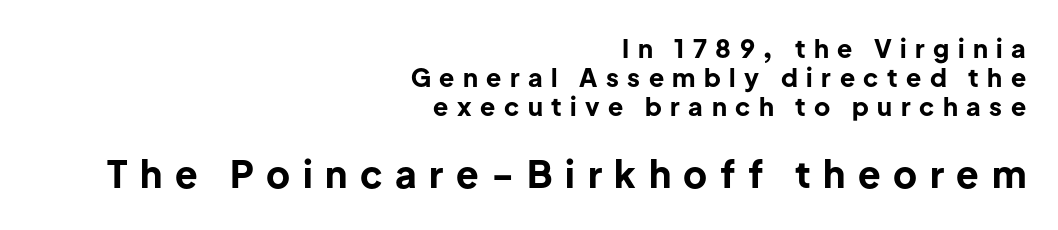
Q: Is the text bold? A: Yes.
Q: Is the text italic (slanted)? A: No, it is upright.
Q: Is the typeface a serif or a sans-serif typeface? A: Sans-serif.
Q: Is the text underlined? A: No.
Q: How is the paragraph aligned? A: Right-aligned.
Q: Is the spacing between letters normal or unusually wide? A: Unusually wide.
Q: Which block of text is set in a larger size, the first (top) or the second (bottom)? A: The second (bottom) one.
Q: Width (condensed, normal, or wide)? A: Normal.
Q: Stroke contrast? A: Low.
Q: x-height? A: Medium.
Q: Monospaced? A: No.
